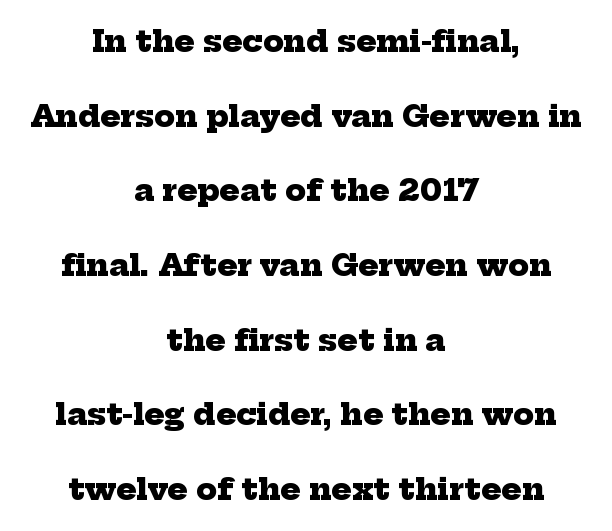
Letters rest on an invisible, unmarked baseline. This is heavy type, rendered in bold. This is serif lettering, the kind often seen in printed books. Tracking value appears to be zero — textbook default spacing. Where is the straight margin? There isn't one; the lines are centered.
